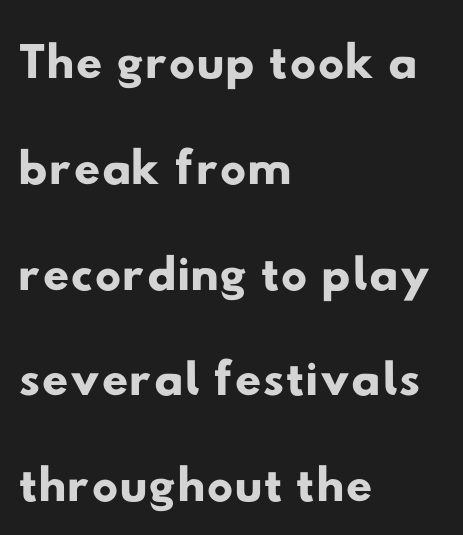
Q: Is the typeface a serif or a sans-serif typeface? A: Sans-serif.
Q: Is the text underlined? A: No.
Q: How is the paragraph aligned? A: Left-aligned.
Q: Is the spacing between letters normal or unusually wide? A: Normal.
Q: Is the spacing between lines tight, normal or loose? A: Normal.
Q: Width (condensed, normal, or wide)? A: Wide.
Q: Stroke contrast? A: Low.
Q: x-height? A: Small.
Q: Monospaced? A: No.
